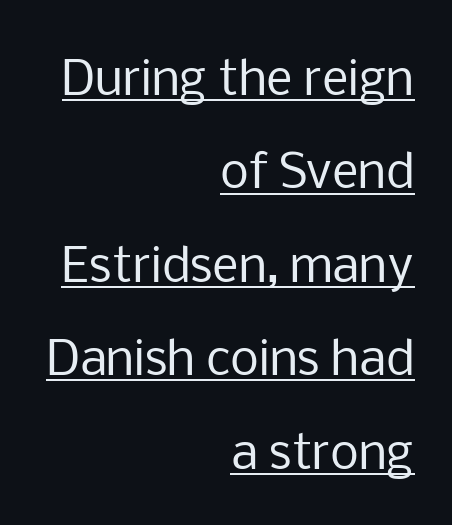
Q: Is the text bold? A: No.
Q: Is the text italic (slanted)? A: No, it is upright.
Q: Is the typeface a serif or a sans-serif typeface? A: Sans-serif.
Q: Is the text underlined? A: Yes.
Q: How is the paragraph aligned? A: Right-aligned.
Q: Is the spacing between letters normal or unusually wide? A: Normal.
Q: Is the spacing between lines tight, normal or loose? A: Loose.
Q: Width (condensed, normal, or wide)? A: Normal.
Q: Stroke contrast? A: Low.
Q: x-height? A: Medium.
Q: Monospaced? A: No.
